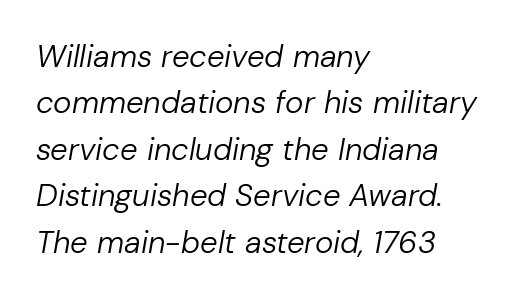
The paragraph has a hard left edge and a soft right edge. Descenders are the only things crossing below the line. You could not count columns in this text — the font is proportionally spaced. Is the stroke heavy? The answer is a plain regular-or-lighter.
